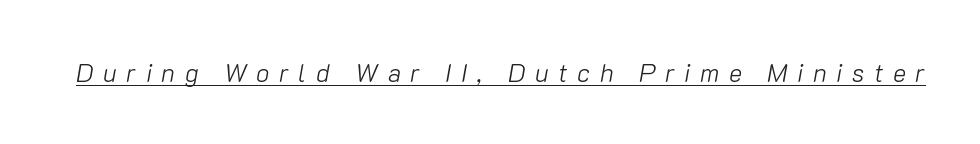
Q: Is the text bold? A: No.
Q: Is the text italic (slanted)? A: Yes, it leans right by about 10 degrees.
Q: Is the text underlined? A: Yes.
Q: Is the spacing between letters normal or unusually wide? A: Unusually wide.
